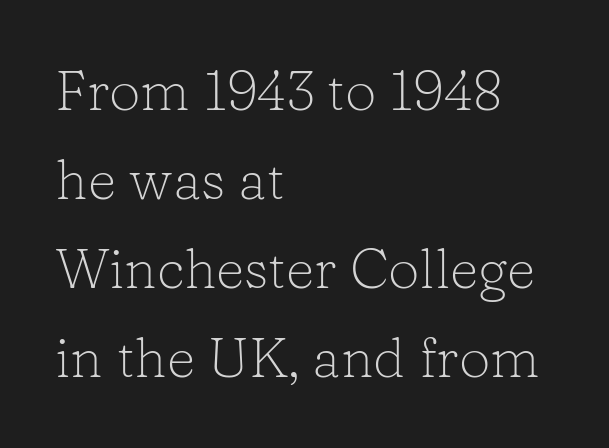
{"serif": "yes", "italic": "no", "bold": "no", "weight": "light", "width": "normal", "stroke_contrast": "low", "x_height": "medium", "monospaced": "no", "underline": "no", "align": "left", "line_spacing": "normal", "line_spacing_ratio": 1.59, "letter_spacing": "normal", "letter_spacing_em": 0.0, "glyph_px": 56}
